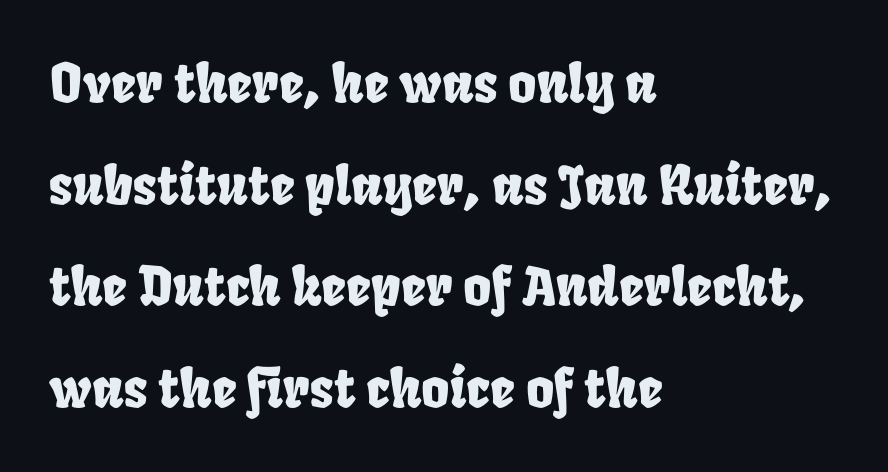
Is the letter spacing exaggerated? No — it looks like the ordinary default. This sample is left-justified, so line endings fall wherever the words run out. This sample has the flowing, uneven cadence of proportional lettering. Beneath every word, the page is bare.
